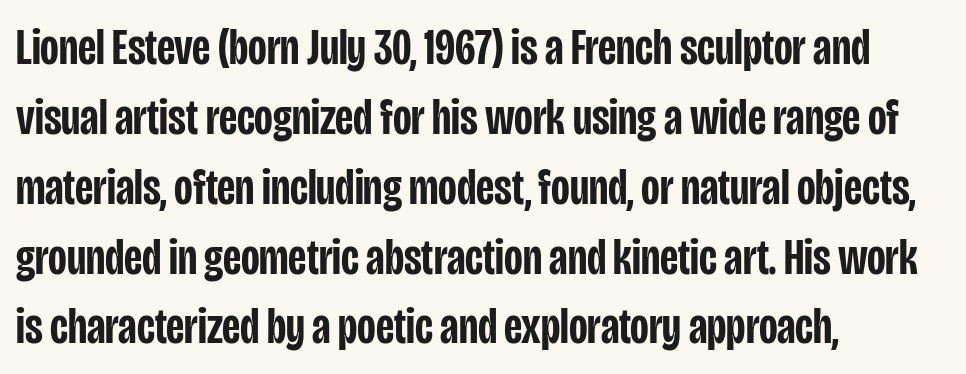
The image shows 51 px semibold, condensed sans-serif type, upright; set left-aligned, normal line spacing (1.37x), normal letter spacing, not underlined; low stroke contrast and a large x-height.
